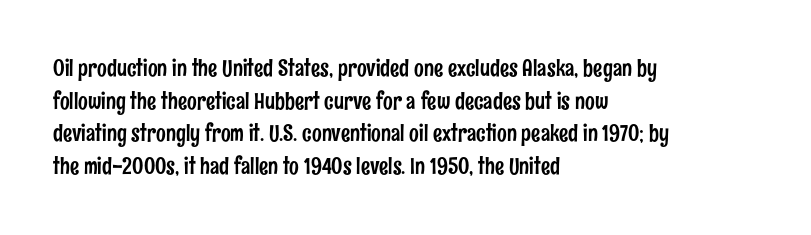
Q: Is the text italic (slanted)? A: No, it is upright.
Q: Is the text underlined? A: No.
Q: How is the paragraph aligned? A: Left-aligned.
Q: Is the spacing between letters normal or unusually wide? A: Normal.
Q: Is the spacing between lines tight, normal or loose? A: Normal.
